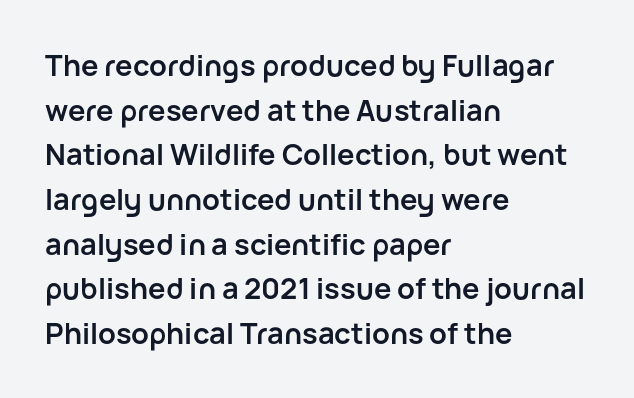
Q: Is the text bold? A: Yes.
Q: Is the text italic (slanted)? A: No, it is upright.
Q: Is the typeface a serif or a sans-serif typeface? A: Sans-serif.
Q: Is the text underlined? A: No.
Q: How is the paragraph aligned? A: Left-aligned.
Q: Is the spacing between letters normal or unusually wide? A: Normal.
Q: Is the spacing between lines tight, normal or loose? A: Normal.
Q: Width (condensed, normal, or wide)? A: Normal.
Q: Stroke contrast? A: Low.
Q: x-height? A: Medium.
Q: Monospaced? A: No.
